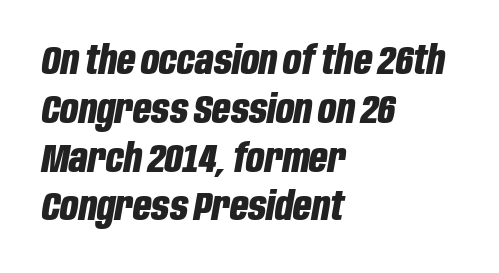
Quick note: underline off. Compared with a centered layout, this one pins lines to the left instead. Proportional: the letters do not fall into vertical columns. Honestly, the letter spacing is just normal — you wouldn't notice it. Heft: maximum for text — a bold.
